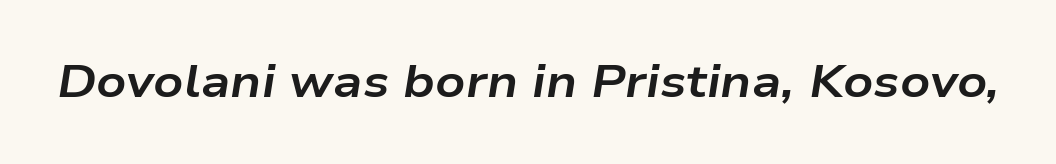
Q: Is the text bold? A: Yes.
Q: Is the text italic (slanted)? A: Yes, it leans right by about 9 degrees.
Q: Is the text underlined? A: No.
Q: Is the spacing between letters normal or unusually wide? A: Normal.
Q: Width (condensed, normal, or wide)? A: Wide.
Q: Stroke contrast? A: Low.
Q: x-height? A: Medium.
Q: Monospaced? A: No.
